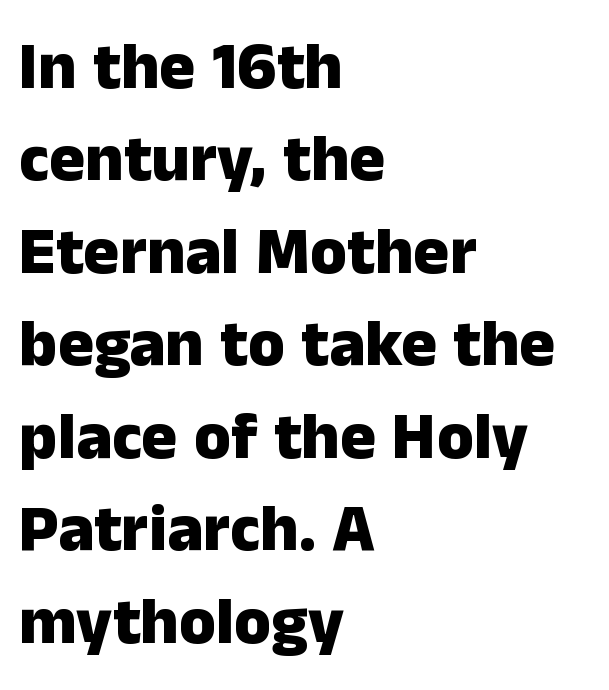
No extra tracking has been applied to these lines. Regarding leading, the lines here are spaced in the standard way. This sample has the flowing, uneven cadence of proportional lettering. Glance below the letters and you will spot only blank space.
